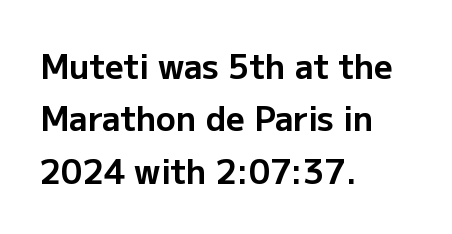
Q: Is the text bold? A: Yes.
Q: Is the text italic (slanted)? A: No, it is upright.
Q: Is the typeface a serif or a sans-serif typeface? A: Sans-serif.
Q: Is the text underlined? A: No.
Q: How is the paragraph aligned? A: Left-aligned.
Q: Is the spacing between letters normal or unusually wide? A: Normal.
Q: Is the spacing between lines tight, normal or loose? A: Normal.
Q: Width (condensed, normal, or wide)? A: Normal.
Q: Stroke contrast? A: Low.
Q: x-height? A: Medium.
Q: Monospaced? A: No.
